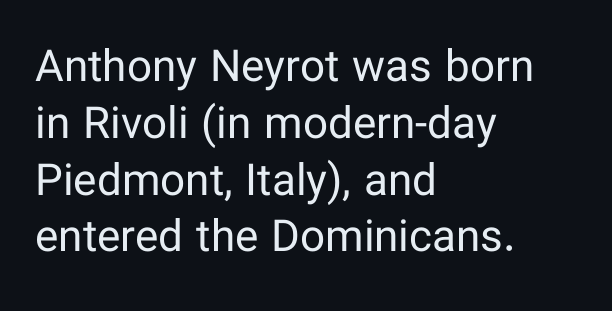
The weight tops out at a normal text grade. A clean baseline with only descenders dipping below it. Varying glyph widths throughout — classic text-font behaviour. The ragged edge is on the right, which tells us the setting is flush left.
